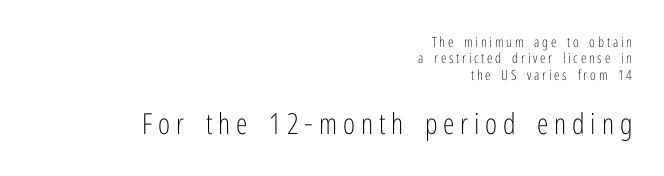
{"serif": "no", "italic": "no", "bold": "no", "weight": "light", "width": "condensed", "stroke_contrast": "low", "x_height": "medium", "monospaced": "no", "underline": "no", "align": "right", "line_spacing_ratio": 1.17, "letter_spacing": "wide", "letter_spacing_em": 0.2, "larger_block": "second", "size_ratio": 2.07, "glyph_px": 29}
